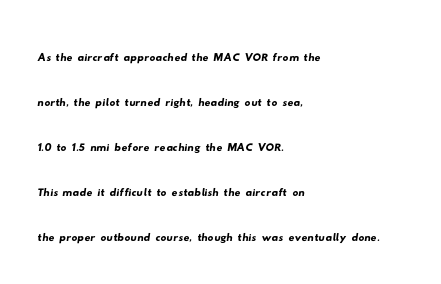
Q: Is the typeface a serif or a sans-serif typeface? A: Sans-serif.
Q: Is the text underlined? A: No.
Q: How is the paragraph aligned? A: Left-aligned.
Q: Is the spacing between letters normal or unusually wide? A: Normal.
Q: Is the spacing between lines tight, normal or loose? A: Normal.
Q: Width (condensed, normal, or wide)? A: Wide.
Q: Stroke contrast? A: Low.
Q: x-height? A: Small.
Q: Monospaced? A: No.
